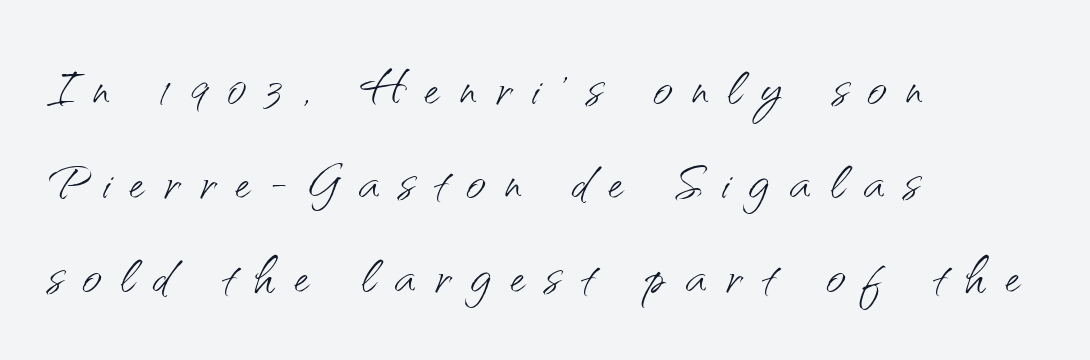
Weight: regular or lighter. Note the varied advance widths — an 'i' is clearly narrower than an 'm'. This rendering employs a face without finishing strokes, i.e., a sans-serif.
